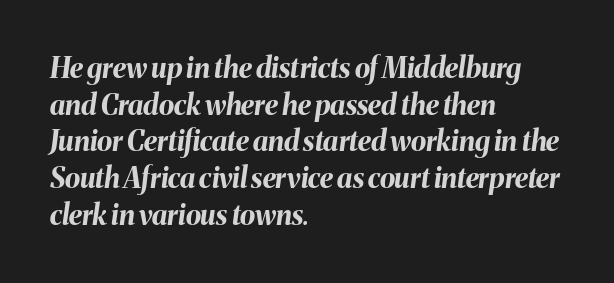
Q: Is the text bold? A: Yes.
Q: Is the text italic (slanted)? A: Yes, it leans right by about 8 degrees.
Q: Is the text underlined? A: No.
Q: How is the paragraph aligned? A: Left-aligned.
Q: Is the spacing between letters normal or unusually wide? A: Normal.
Q: Is the spacing between lines tight, normal or loose? A: Normal.
Q: Width (condensed, normal, or wide)? A: Normal.
Q: Stroke contrast? A: Medium.
Q: x-height? A: Medium.
Q: Monospaced? A: No.
